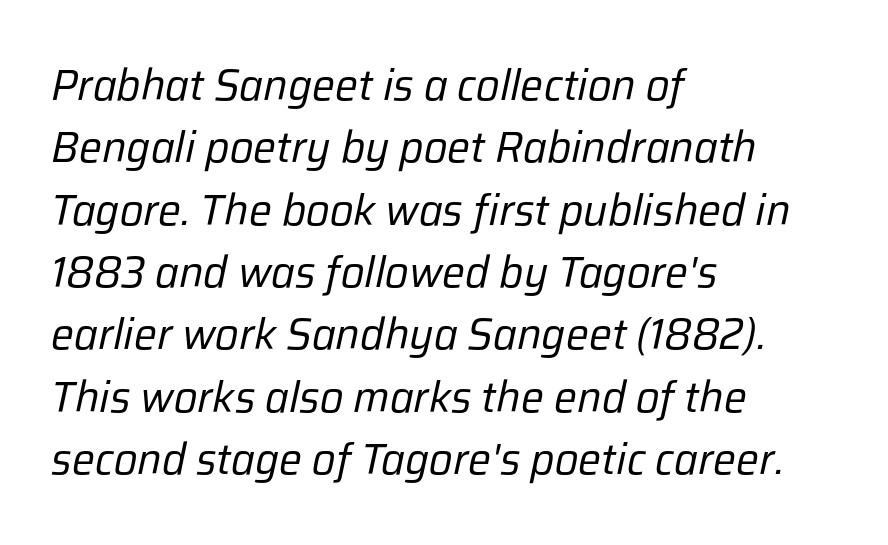
Q: Is the text bold? A: No.
Q: Is the text italic (slanted)? A: Yes, it leans right by about 12 degrees.
Q: Is the text underlined? A: No.
Q: How is the paragraph aligned? A: Left-aligned.
Q: Is the spacing between letters normal or unusually wide? A: Normal.
Q: Is the spacing between lines tight, normal or loose? A: Normal.
Q: Width (condensed, normal, or wide)? A: Normal.
Q: Stroke contrast? A: Low.
Q: x-height? A: Medium.
Q: Monospaced? A: No.
